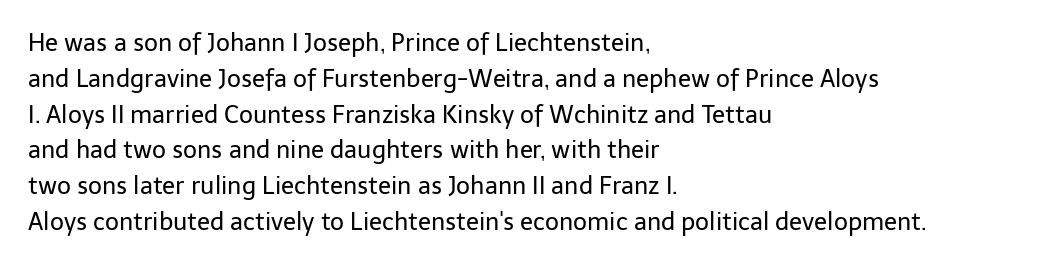
Q: Is the text bold? A: No.
Q: Is the text italic (slanted)? A: No, it is upright.
Q: Is the text underlined? A: No.
Q: How is the paragraph aligned? A: Left-aligned.
Q: Is the spacing between letters normal or unusually wide? A: Normal.
Q: Is the spacing between lines tight, normal or loose? A: Normal.
